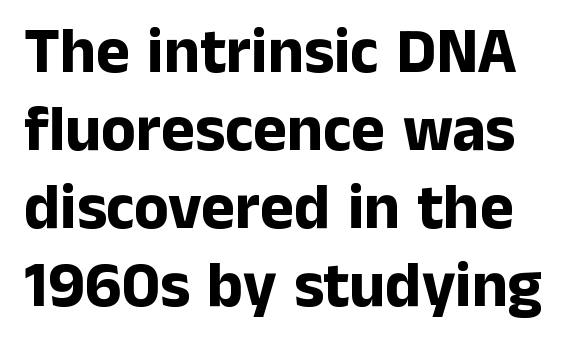
The rendering uses natural spacing where letterforms have individual widths. Unlike italic type, these characters show no tilt at all. Honestly, there is no underline to notice here at all. Tracking here is standard; glyphs follow each other at the usual distance.
